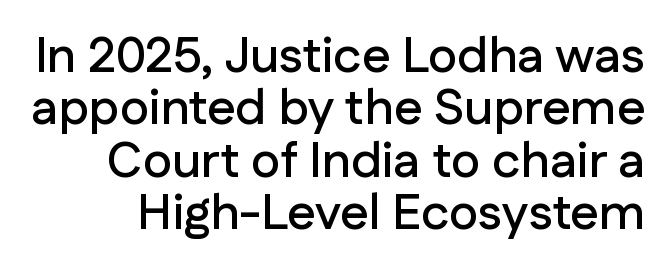
Q: Is the text italic (slanted)? A: No, it is upright.
Q: Is the typeface a serif or a sans-serif typeface? A: Sans-serif.
Q: Is the text underlined? A: No.
Q: Is the spacing between letters normal or unusually wide? A: Normal.
Q: Is the spacing between lines tight, normal or loose? A: Tight.
Q: Width (condensed, normal, or wide)? A: Normal.
Q: Stroke contrast? A: Low.
Q: x-height? A: Medium.
Q: Monospaced? A: No.
